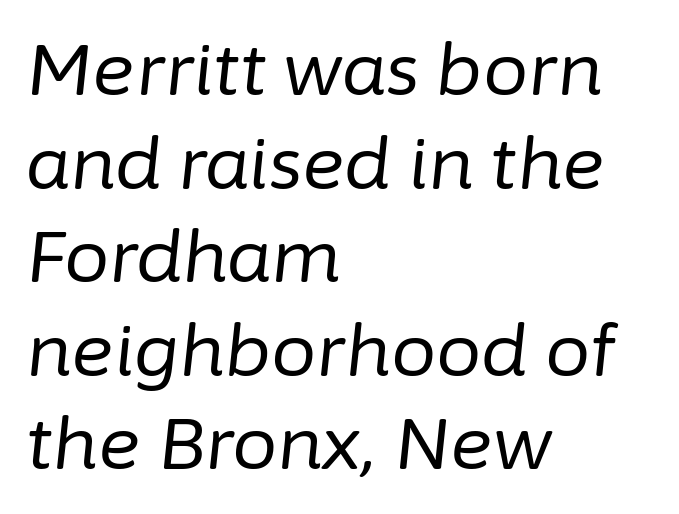
{"italic": "yes", "lean": "right", "slant_degrees": 6, "bold": "no", "weight": "regular", "width": "normal", "stroke_contrast": "low", "x_height": "medium", "monospaced": "no", "underline": "no", "align": "left", "line_spacing": "normal", "line_spacing_ratio": 1.3, "letter_spacing": "normal", "letter_spacing_em": 0.0, "glyph_px": 72}
